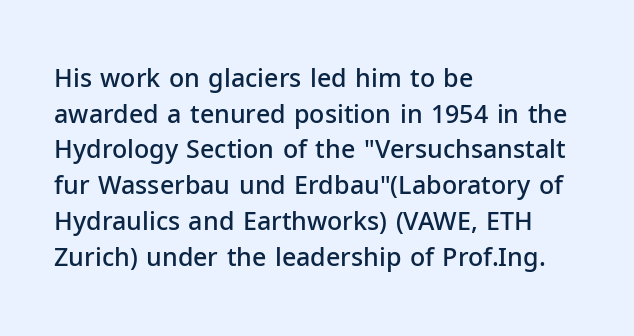
The vertical gap from one line to the next is medium. Which margin do the lines hug? The left one — the right edge is uneven. If you drew a line through each stem, it would be perfectly vertical. Has an underline been added? It has not.
